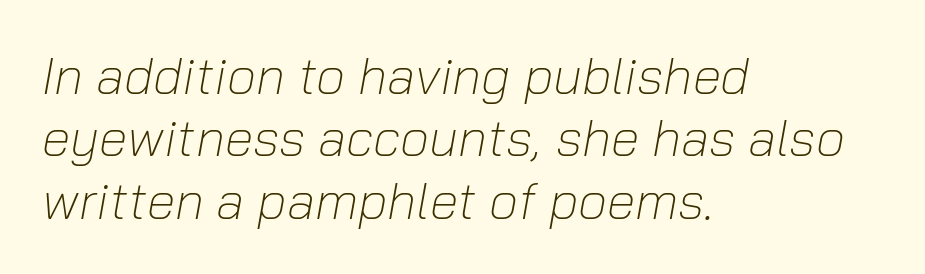
{"italic": "yes", "lean": "right", "slant_degrees": 10, "bold": "no", "weight": "light", "width": "normal", "stroke_contrast": "low", "x_height": "medium", "monospaced": "no", "underline": "no", "align": "left", "line_spacing_ratio": 1.2, "letter_spacing": "normal", "letter_spacing_em": 0.0, "glyph_px": 52}
